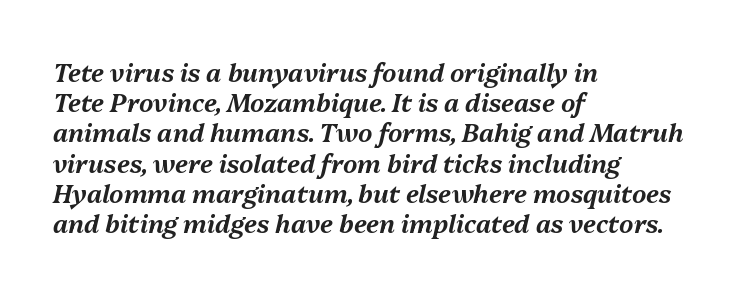
{"italic": "yes", "lean": "right", "slant_degrees": 13, "underline": "no", "align": "left", "line_spacing_ratio": 1.21, "letter_spacing": "normal", "letter_spacing_em": 0.0, "glyph_px": 25}
